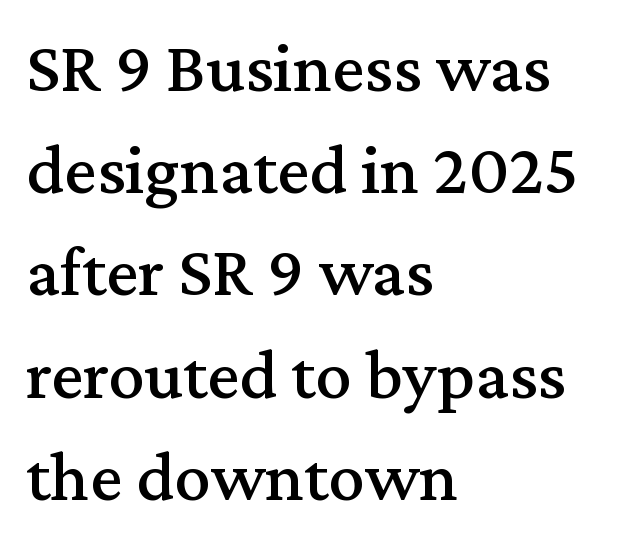
The image shows 72 px serif type, upright; set left-aligned, normal line spacing (1.42x), normal letter spacing, not underlined; medium stroke contrast and a medium x-height.
